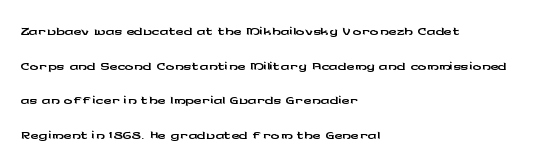
The setting favours the left margin, as ordinary paragraphs usually do. The letters stand straight up with perfectly vertical stems. Baseline-to-baseline distance is the conventional proportion of letter height. Beneath every word, the page is bare. Is the letter spacing exaggerated? No — it looks like the ordinary default.
